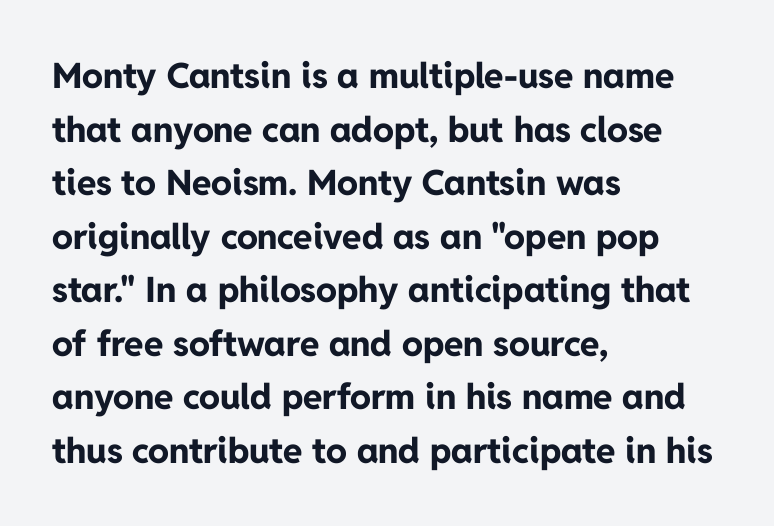
Each new line begins a customary step beneath the previous one. Ordinary non-slanted type is in use. Heavy, bold letterforms. Short and long lines alike share a common starting point at left. Descenders are the only things crossing below the line.
